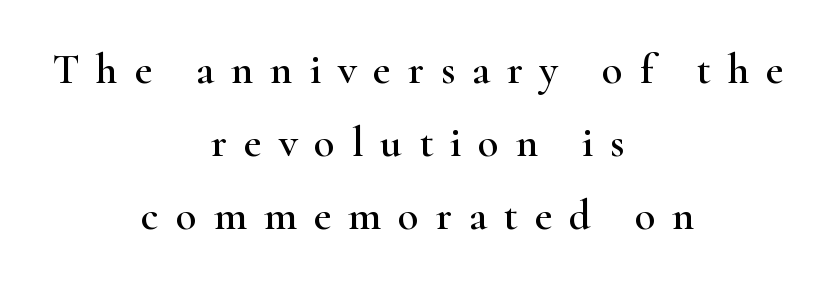
Q: Is the text italic (slanted)? A: No, it is upright.
Q: Is the typeface a serif or a sans-serif typeface? A: Serif.
Q: Is the text underlined? A: No.
Q: How is the paragraph aligned? A: Centered.
Q: Is the spacing between letters normal or unusually wide? A: Unusually wide.
Q: Is the spacing between lines tight, normal or loose? A: Normal.
Q: Width (condensed, normal, or wide)? A: Wide.
Q: Stroke contrast? A: High.
Q: x-height? A: Small.
Q: Monospaced? A: No.
